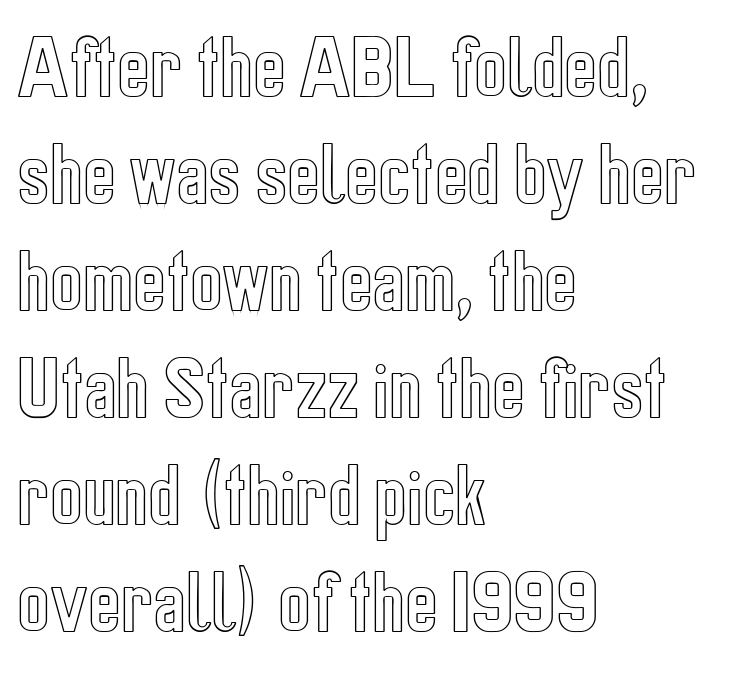
The image shows 69 px condensed type, upright; set left-aligned, normal line spacing (1.55x), normal letter spacing, not underlined; a medium x-height.
